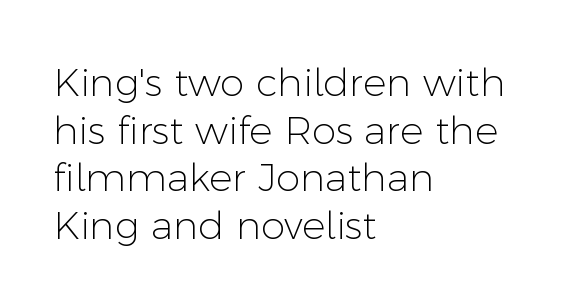
Q: Is the text bold? A: No.
Q: Is the text italic (slanted)? A: No, it is upright.
Q: Is the typeface a serif or a sans-serif typeface? A: Sans-serif.
Q: Is the text underlined? A: No.
Q: How is the paragraph aligned? A: Left-aligned.
Q: Is the spacing between letters normal or unusually wide? A: Normal.
Q: Width (condensed, normal, or wide)? A: Normal.
Q: Stroke contrast? A: Low.
Q: x-height? A: Medium.
Q: Monospaced? A: No.
